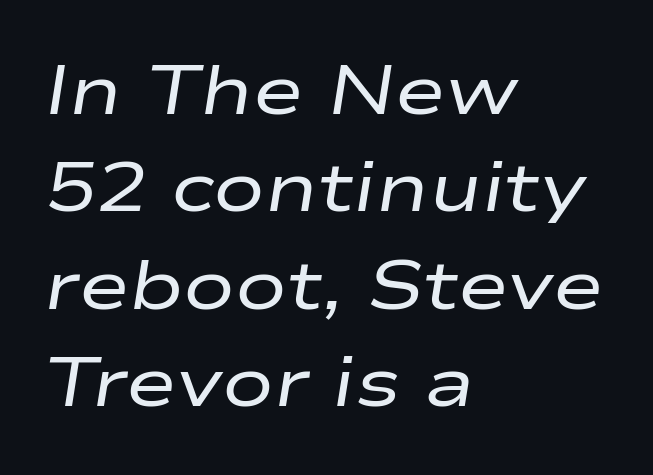
The strokes carry an ordinary text weight at most. The typography opts for an oblique posture over an upright one. The passage shown is typed in a proportional face where columns would drift. Students, observe: this is what conventionally led text looks like.
